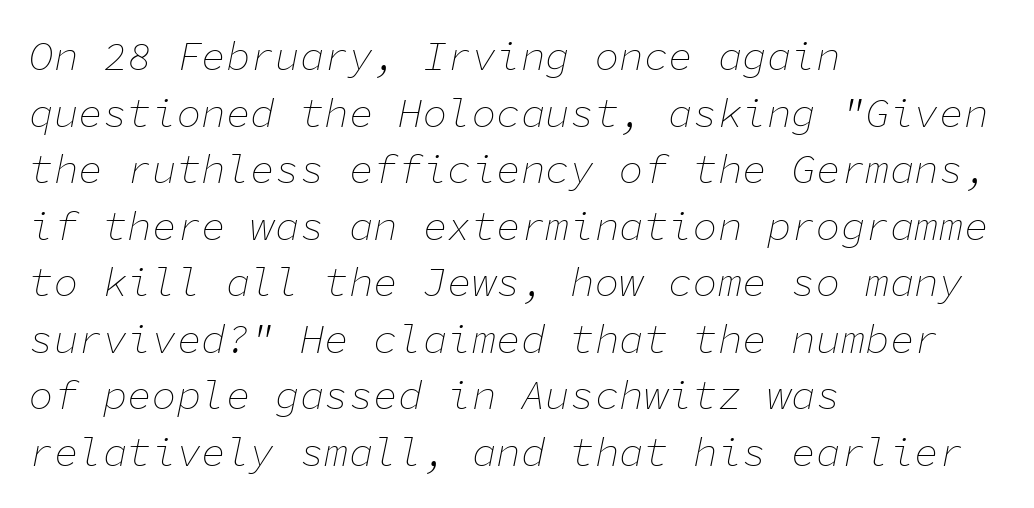
The image shows 41 px thin type, italic (leaning right), monospaced; set left-aligned, normal line spacing (1.38x), normal letter spacing, not underlined; low stroke contrast and a medium x-height.
